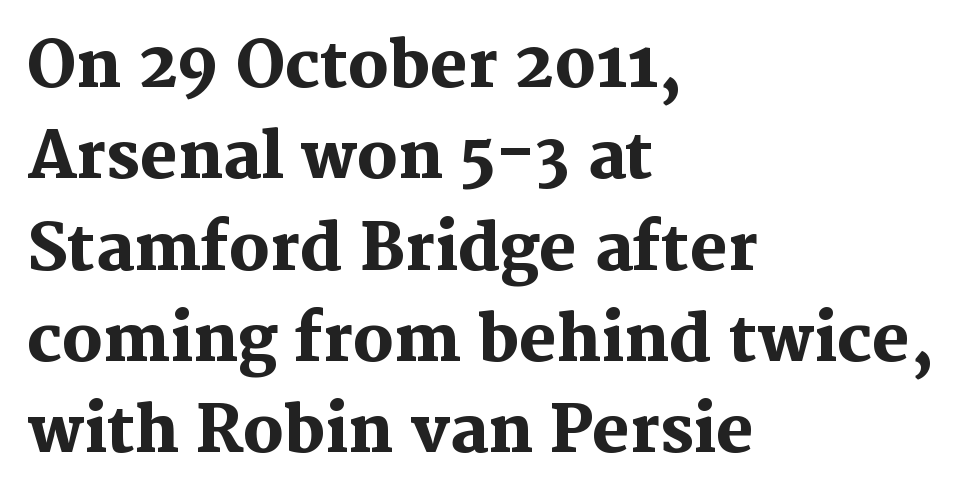
The image shows 63 px heavy serif type, upright; set left-aligned, normal line spacing (1.45x), normal letter spacing, not underlined; medium stroke contrast and a medium x-height.
